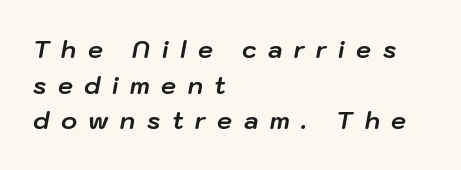
Short note: letters widely spaced. Every letter is thick-stroked: bold, no question. If you measured baseline to baseline, you'd find a middling distance. When letters slant like this, we call the style italic. Letters rest on an invisible, unmarked baseline.
